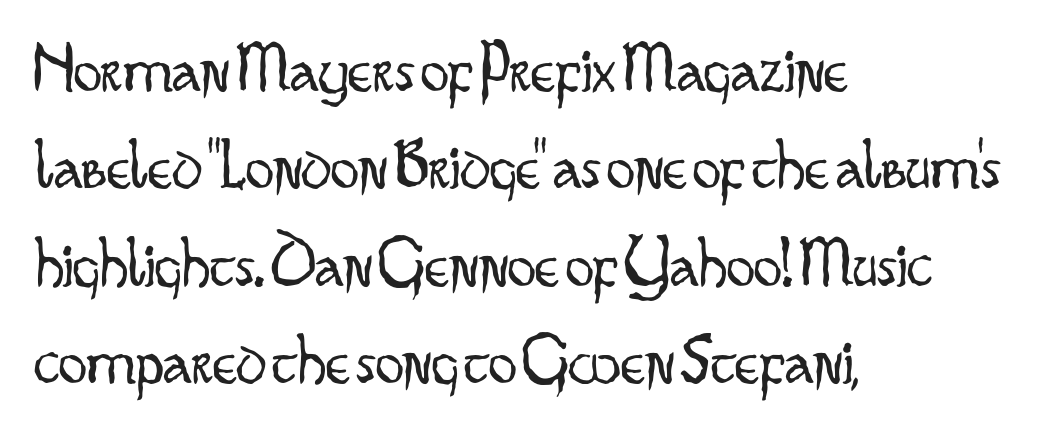
Q: Is the text bold? A: No.
Q: Is the text italic (slanted)? A: No, it is upright.
Q: Is the typeface a serif or a sans-serif typeface? A: Sans-serif.
Q: Is the text underlined? A: No.
Q: How is the paragraph aligned? A: Left-aligned.
Q: Is the spacing between letters normal or unusually wide? A: Normal.
Q: Is the spacing between lines tight, normal or loose? A: Normal.
Q: Width (condensed, normal, or wide)? A: Condensed.
Q: Stroke contrast? A: Low.
Q: x-height? A: Small.
Q: Monospaced? A: No.
